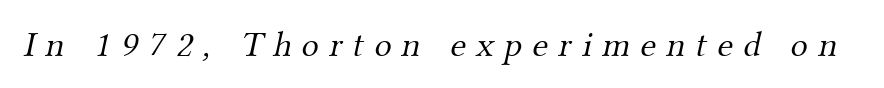
Proportional: the letters do not fall into vertical columns. This rendering features lettering with no underline. Summary of weight: not heavy and not bold. The letters are spread apart with noticeably loose tracking. Each letter's strokes conclude with small projecting serifs.
